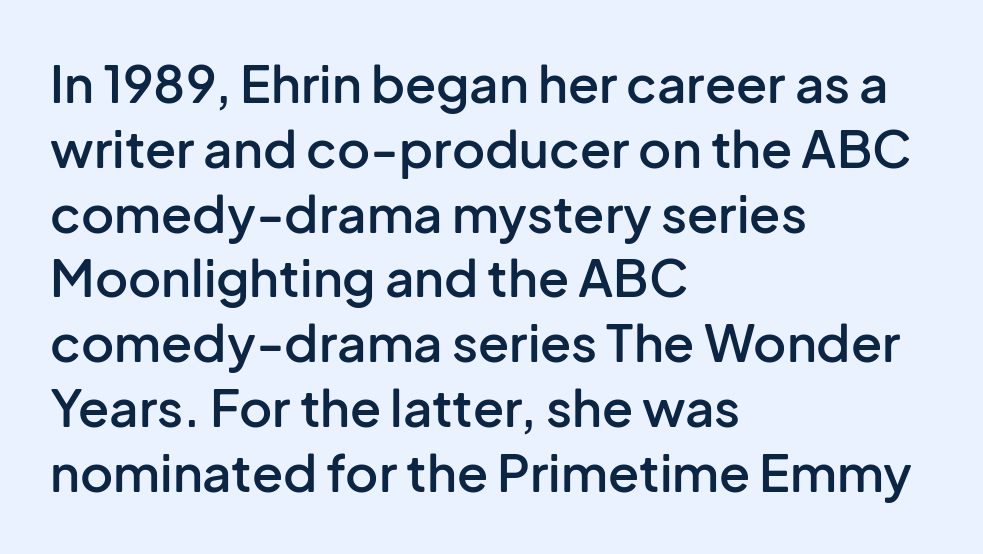
Q: Is the text bold? A: Semi-bold.
Q: Is the text italic (slanted)? A: No, it is upright.
Q: Is the typeface a serif or a sans-serif typeface? A: Sans-serif.
Q: Is the text underlined? A: No.
Q: How is the paragraph aligned? A: Left-aligned.
Q: Is the spacing between letters normal or unusually wide? A: Normal.
Q: Is the spacing between lines tight, normal or loose? A: Normal.
Q: Width (condensed, normal, or wide)? A: Normal.
Q: Stroke contrast? A: Low.
Q: x-height? A: Medium.
Q: Monospaced? A: No.
